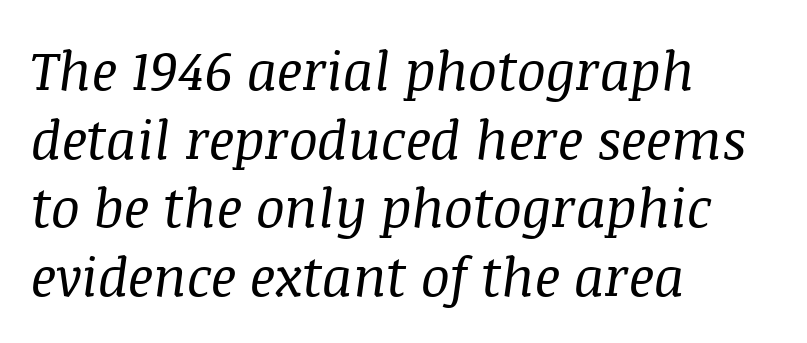
The image shows 54 px regular-weight serif type, italic (leaning right); set left-aligned, normal line spacing (1.27x), normal letter spacing, not underlined; medium stroke contrast and a large x-height.
